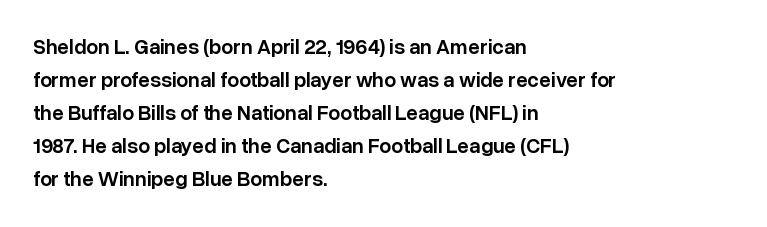
Q: Is the text bold? A: Semi-bold.
Q: Is the text italic (slanted)? A: No, it is upright.
Q: Is the text underlined? A: No.
Q: How is the paragraph aligned? A: Left-aligned.
Q: Is the spacing between letters normal or unusually wide? A: Normal.
Q: Is the spacing between lines tight, normal or loose? A: Normal.
